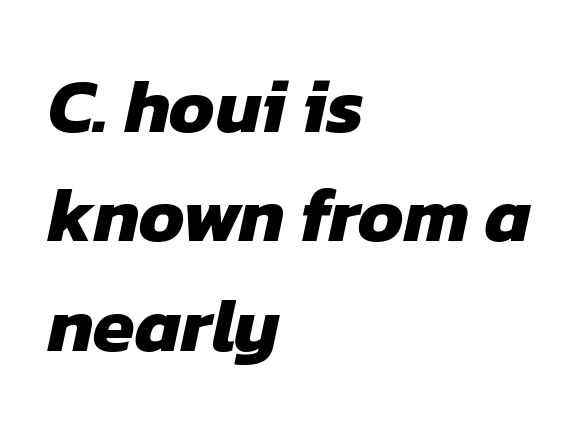
A classic flush-left, rag-right setting is used for this passage. The space directly below the letters is spotless. The glyphs in this specimen are sans serif. The rendering uses a moderate line-height, typical for paragraphs. Character widths vary here, with narrow letters taking less room than wide ones.
